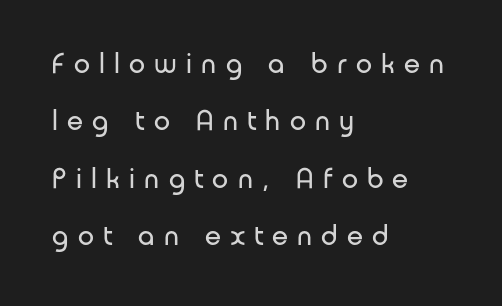
Q: Is the text bold? A: No.
Q: Is the text italic (slanted)? A: No, it is upright.
Q: Is the typeface a serif or a sans-serif typeface? A: Sans-serif.
Q: Is the text underlined? A: No.
Q: How is the paragraph aligned? A: Left-aligned.
Q: Is the spacing between letters normal or unusually wide? A: Unusually wide.
Q: Is the spacing between lines tight, normal or loose? A: Loose.
Q: Width (condensed, normal, or wide)? A: Normal.
Q: Stroke contrast? A: Low.
Q: x-height? A: Medium.
Q: Monospaced? A: No.
